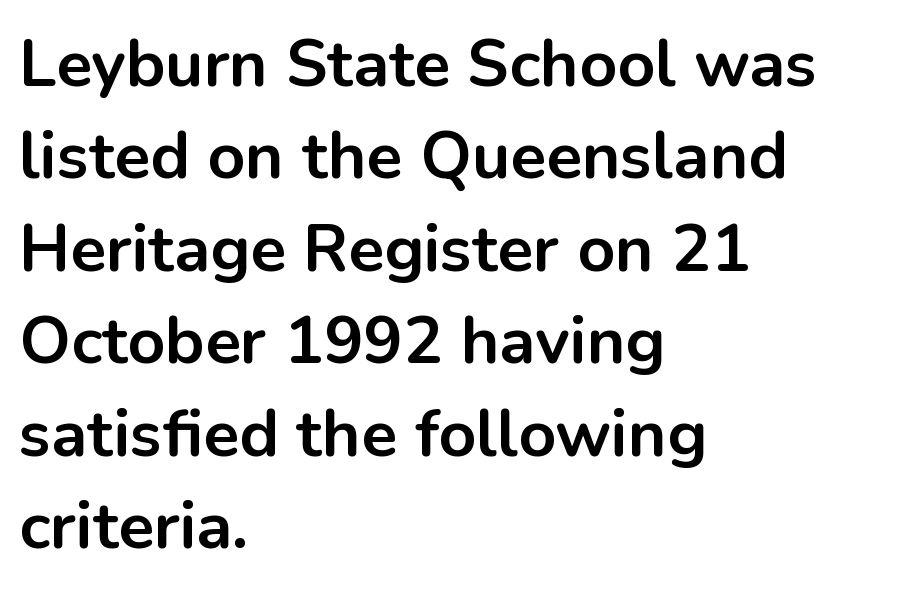
Q: Is the text bold? A: Yes.
Q: Is the text italic (slanted)? A: No, it is upright.
Q: Is the typeface a serif or a sans-serif typeface? A: Sans-serif.
Q: Is the text underlined? A: No.
Q: How is the paragraph aligned? A: Left-aligned.
Q: Is the spacing between letters normal or unusually wide? A: Normal.
Q: Is the spacing between lines tight, normal or loose? A: Normal.
Q: Width (condensed, normal, or wide)? A: Normal.
Q: Stroke contrast? A: Low.
Q: x-height? A: Medium.
Q: Monospaced? A: No.
